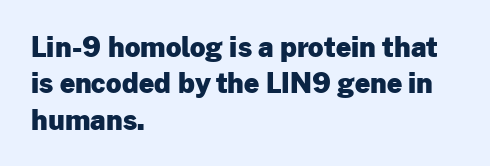
Q: Is the text bold? A: Yes.
Q: Is the text italic (slanted)? A: No, it is upright.
Q: Is the text underlined? A: No.
Q: How is the paragraph aligned? A: Left-aligned.
Q: Is the spacing between letters normal or unusually wide? A: Normal.
Q: Is the spacing between lines tight, normal or loose? A: Normal.
